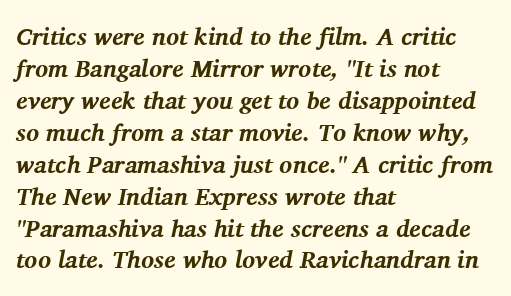
Weight check: bold — yes, fully. Decoration check: the copy has no underline. The specimen reads as italic at a glance. Short note: letters normally spaced. What's the leading like? Ordinary, nothing unusual.
